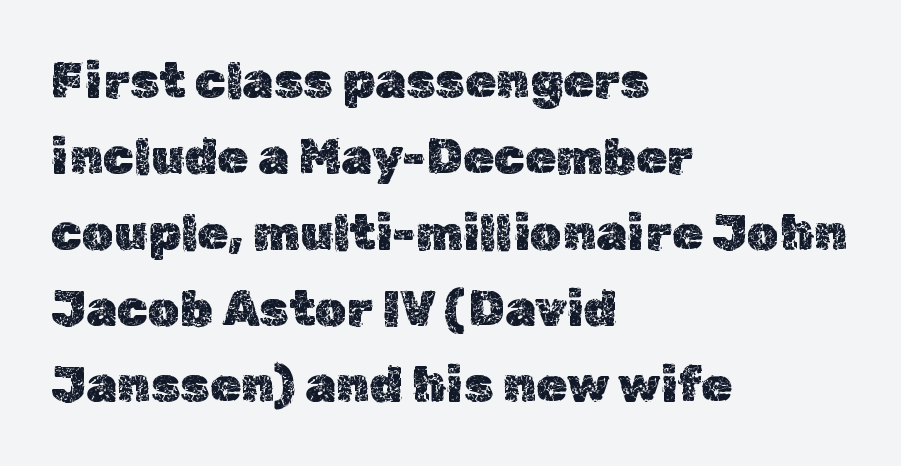
{"italic": "no", "width": "normal", "x_height": "medium", "monospaced": "no", "underline": "no", "align": "left", "line_spacing": "normal", "line_spacing_ratio": 1.52, "letter_spacing": "normal", "letter_spacing_em": 0.0, "glyph_px": 50}
